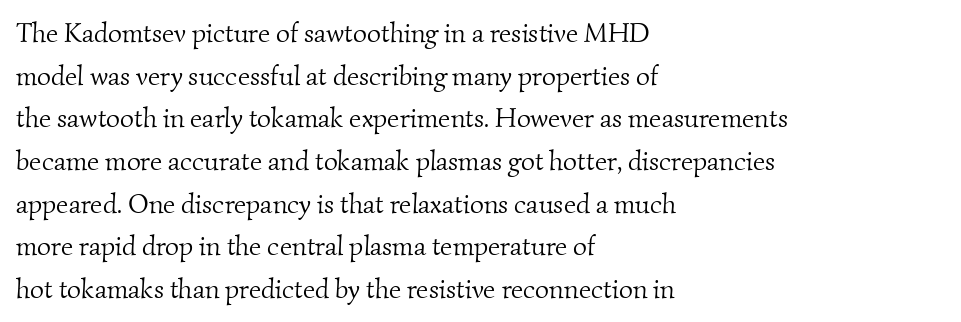
The image shows 27 px text type; set left-aligned, normal line spacing (1.58x), normal letter spacing, not underlined.
